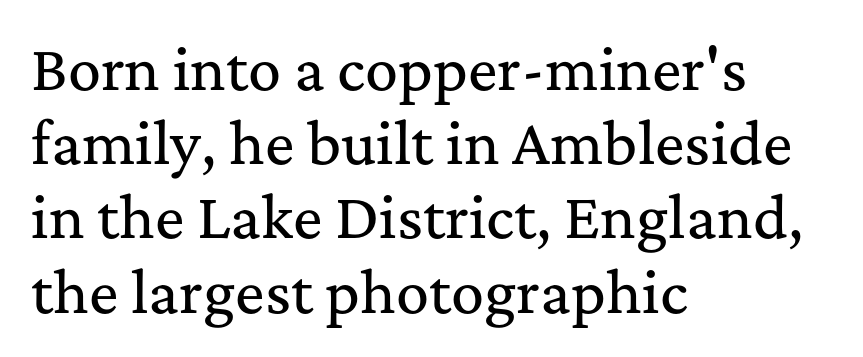
The image shows 55 px serif type, upright; set left-aligned, normal line spacing (1.35x), normal letter spacing, not underlined; medium stroke contrast and a medium x-height.
